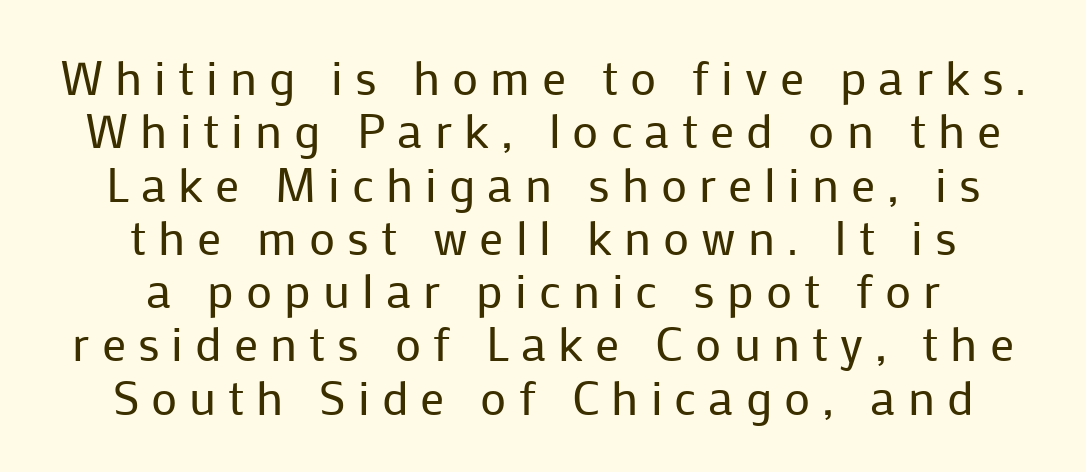
Q: Is the text bold? A: No.
Q: Is the text italic (slanted)? A: No, it is upright.
Q: Is the typeface a serif or a sans-serif typeface? A: Sans-serif.
Q: Is the text underlined? A: No.
Q: How is the paragraph aligned? A: Centered.
Q: Is the spacing between letters normal or unusually wide? A: Unusually wide.
Q: Is the spacing between lines tight, normal or loose? A: Tight.
Q: Width (condensed, normal, or wide)? A: Normal.
Q: Stroke contrast? A: Low.
Q: x-height? A: Medium.
Q: Monospaced? A: No.
